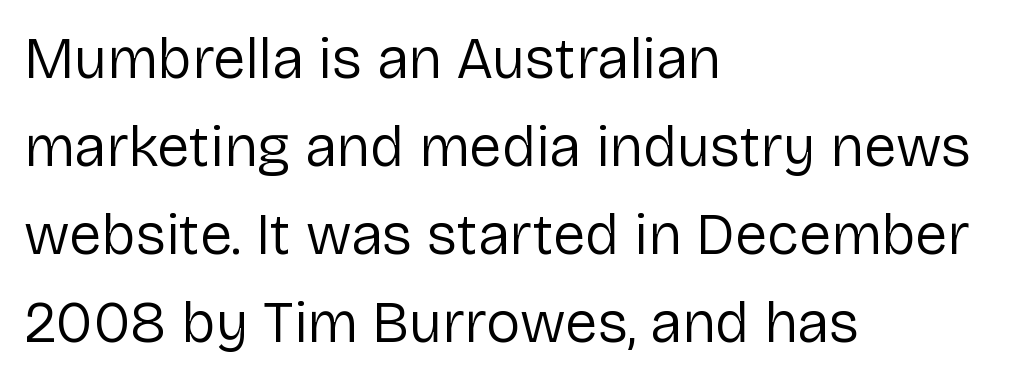
Q: Is the text bold? A: No.
Q: Is the text italic (slanted)? A: No, it is upright.
Q: Is the typeface a serif or a sans-serif typeface? A: Sans-serif.
Q: Is the text underlined? A: No.
Q: How is the paragraph aligned? A: Left-aligned.
Q: Is the spacing between letters normal or unusually wide? A: Normal.
Q: Is the spacing between lines tight, normal or loose? A: Normal.
Q: Width (condensed, normal, or wide)? A: Normal.
Q: Stroke contrast? A: Low.
Q: x-height? A: Medium.
Q: Monospaced? A: No.
